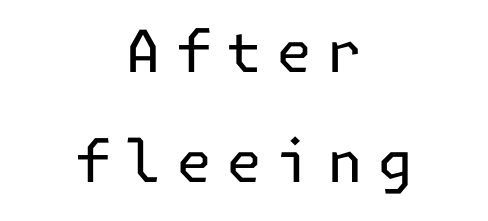
{"serif": "no", "italic": "no", "bold": "no", "weight": "regular", "width": "normal", "stroke_contrast": "low", "x_height": "medium", "underline": "no", "align": "center", "line_spacing_ratio": 1.89, "letter_spacing": "wide", "letter_spacing_em": 0.25, "glyph_px": 58}
